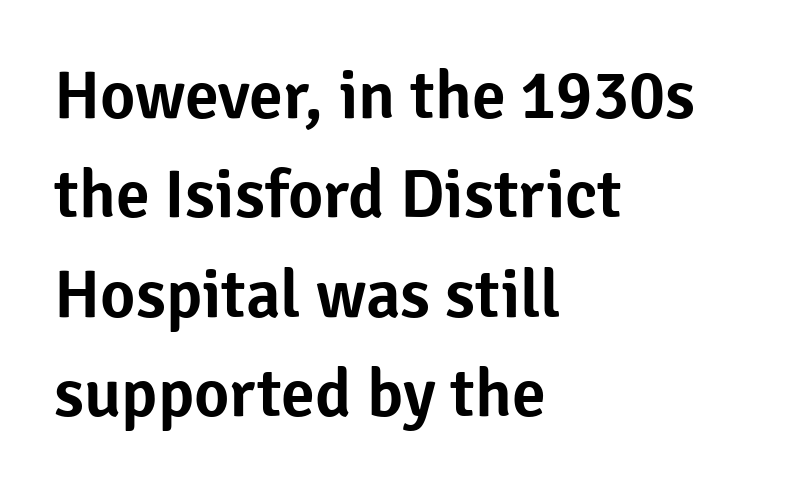
The image shows 68 px sans-serif type, upright; set left-aligned, normal line spacing (1.46x), normal letter spacing, not underlined; low stroke contrast and a medium x-height.
